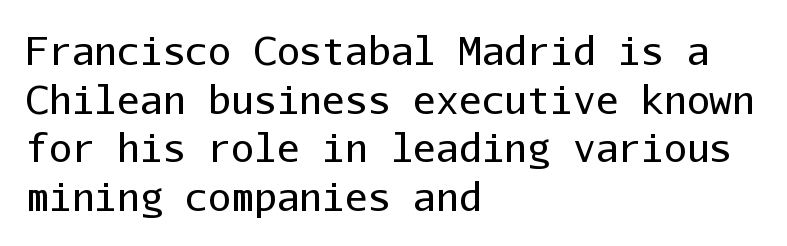
Q: Is the text bold? A: No.
Q: Is the text italic (slanted)? A: No, it is upright.
Q: Is the typeface a serif or a sans-serif typeface? A: Sans-serif.
Q: Is the text underlined? A: No.
Q: How is the paragraph aligned? A: Left-aligned.
Q: Is the spacing between letters normal or unusually wide? A: Normal.
Q: Is the spacing between lines tight, normal or loose? A: Normal.
Q: Width (condensed, normal, or wide)? A: Normal.
Q: Stroke contrast? A: Low.
Q: x-height? A: Medium.
Q: Monospaced? A: Yes.
